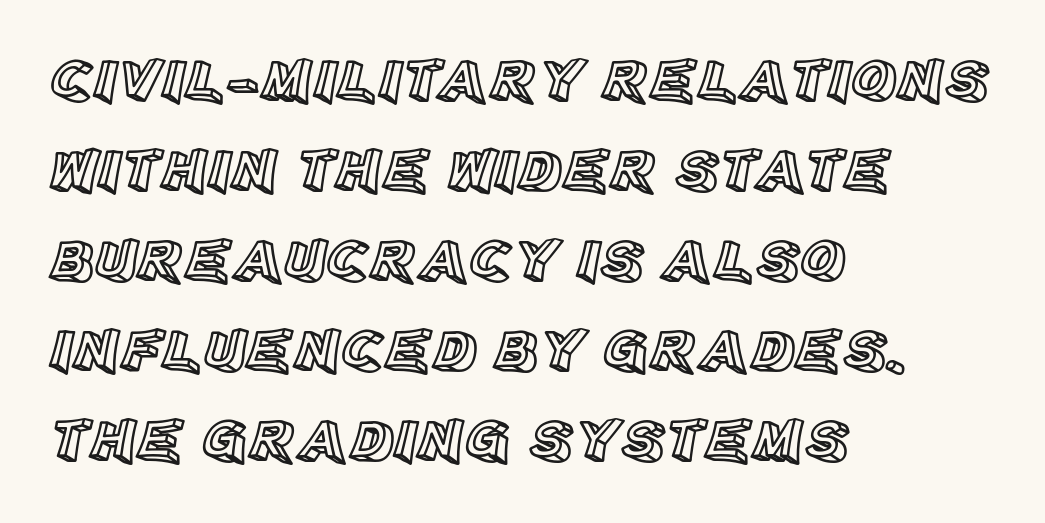
The image shows 62 px text type; set left-aligned, normal line spacing (1.45x), normal letter spacing, not underlined; a large x-height.
